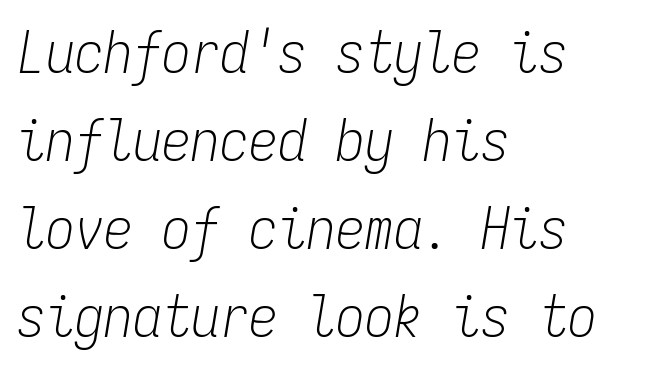
Q: Is the text bold? A: No.
Q: Is the text italic (slanted)? A: Yes, it leans right by about 9 degrees.
Q: Is the text underlined? A: No.
Q: How is the paragraph aligned? A: Left-aligned.
Q: Is the spacing between letters normal or unusually wide? A: Normal.
Q: Is the spacing between lines tight, normal or loose? A: Normal.
Q: Width (condensed, normal, or wide)? A: Condensed.
Q: Stroke contrast? A: Low.
Q: x-height? A: Medium.
Q: Monospaced? A: Yes.
